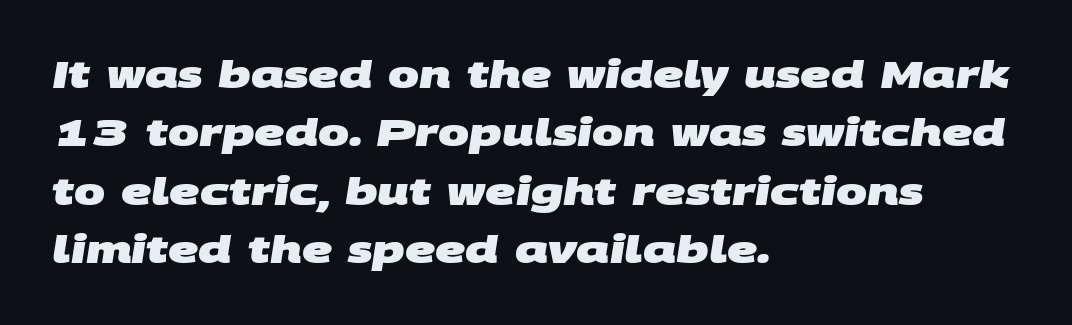
Q: Is the text bold? A: Yes.
Q: Is the typeface a serif or a sans-serif typeface? A: Sans-serif.
Q: Is the text underlined? A: No.
Q: How is the paragraph aligned? A: Left-aligned.
Q: Is the spacing between letters normal or unusually wide? A: Normal.
Q: Is the spacing between lines tight, normal or loose? A: Normal.
Q: Width (condensed, normal, or wide)? A: Wide.
Q: Stroke contrast? A: Medium.
Q: x-height? A: Large.
Q: Monospaced? A: No.
